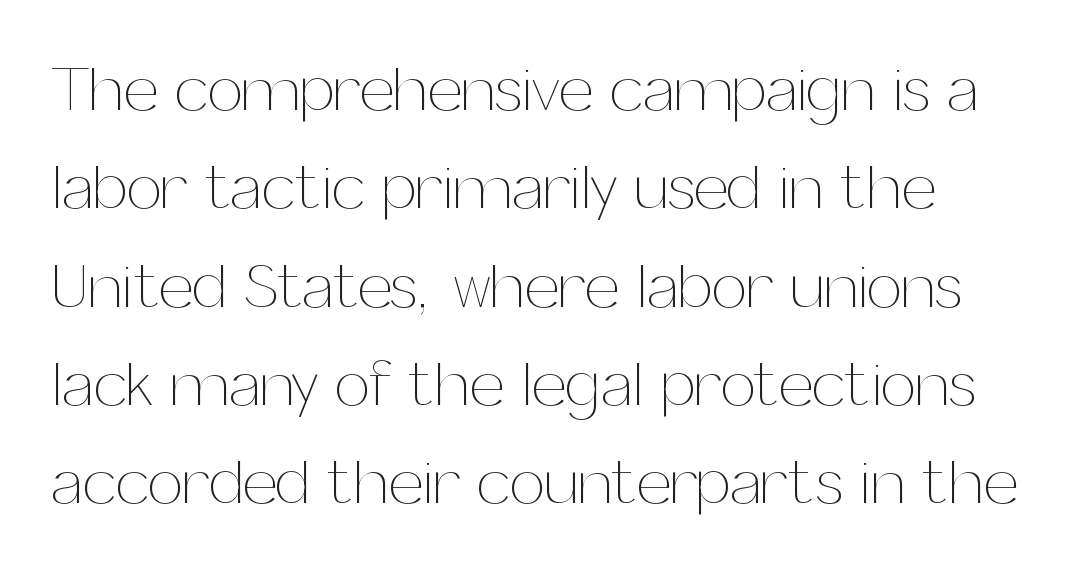
Do the characters align in a grid? No, the font is proportional. Quick note: not italic, upright. Rule under the text: the space is simply empty. The face used here is rendered with its standard letterfit. Line spacing here is normal.
